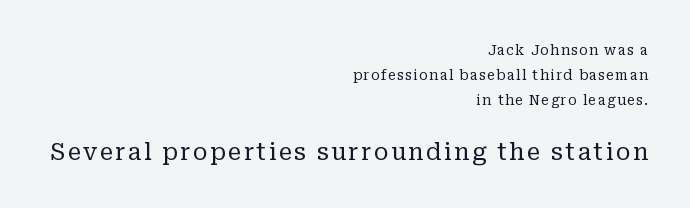
The type sits square on the baseline with zero lean. Words float on clear page, feet unadorned. Each line ends at the same right margin while the left side varies. The font is comparable to plain body text, perhaps lighter. Compare the two chunks: the lower has the greater cap height.
